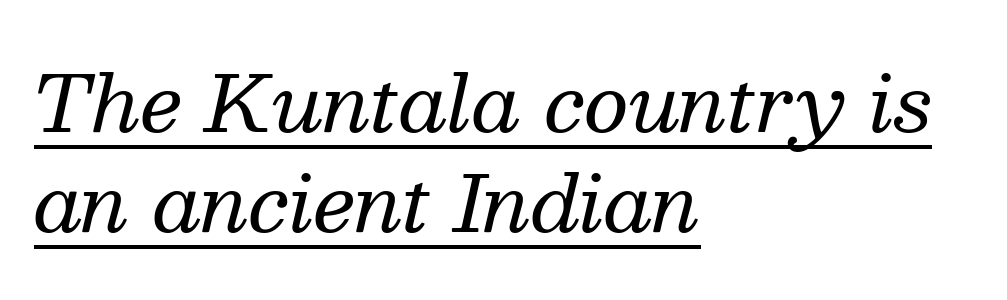
The image shows 78 px regular-weight serif type, italic (leaning right); set left-aligned, normal line spacing (1.28x), normal letter spacing, underlined; medium stroke contrast and a medium x-height.
